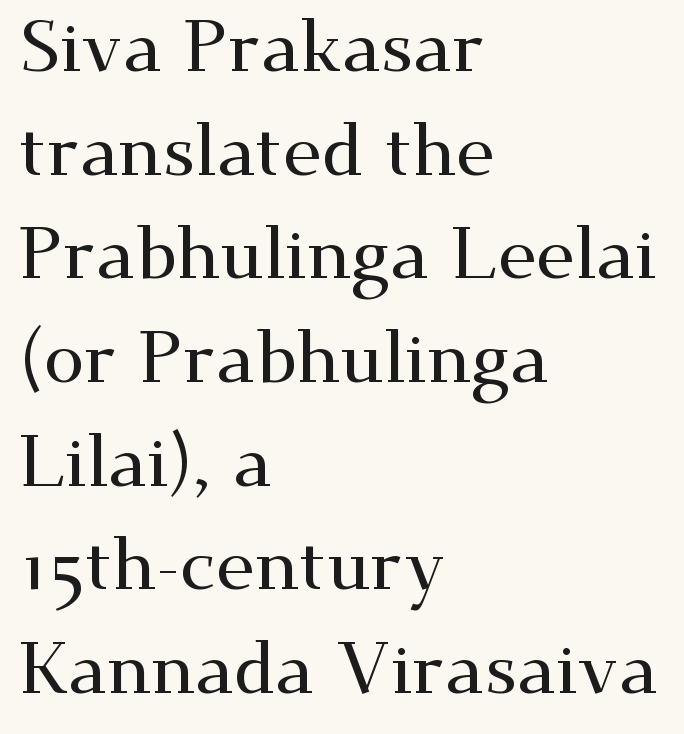
Q: Is the text italic (slanted)? A: No, it is upright.
Q: Is the typeface a serif or a sans-serif typeface? A: Serif.
Q: Is the text underlined? A: No.
Q: How is the paragraph aligned? A: Left-aligned.
Q: Is the spacing between letters normal or unusually wide? A: Normal.
Q: Is the spacing between lines tight, normal or loose? A: Normal.
Q: Width (condensed, normal, or wide)? A: Wide.
Q: Stroke contrast? A: Medium.
Q: x-height? A: Small.
Q: Monospaced? A: No.
